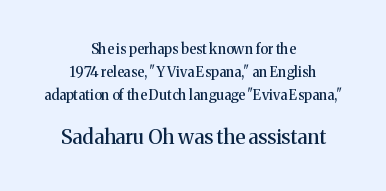
{"italic": "no", "underline": "no", "align": "center", "line_spacing": "normal", "line_spacing_ratio": 1.63, "letter_spacing": "normal", "letter_spacing_em": 0.0, "larger_block": "second", "size_ratio": 1.43, "glyph_px": 20}
